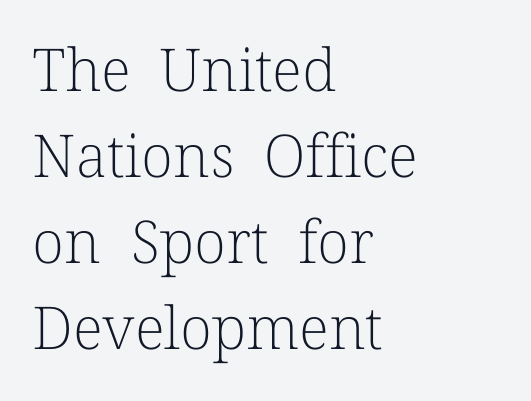
{"serif": "yes", "italic": "no", "bold": "no", "weight": "light", "width": "normal", "stroke_contrast": "low", "x_height": "medium", "monospaced": "no", "underline": "no", "align": "left", "line_spacing": "normal", "line_spacing_ratio": 1.46, "letter_spacing": "normal", "letter_spacing_em": 0.0, "glyph_px": 59}
